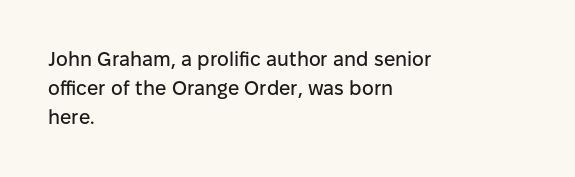
The image shows 20 px text type, upright; set left-aligned, normal line spacing (1.46x), normal letter spacing, not underlined.
